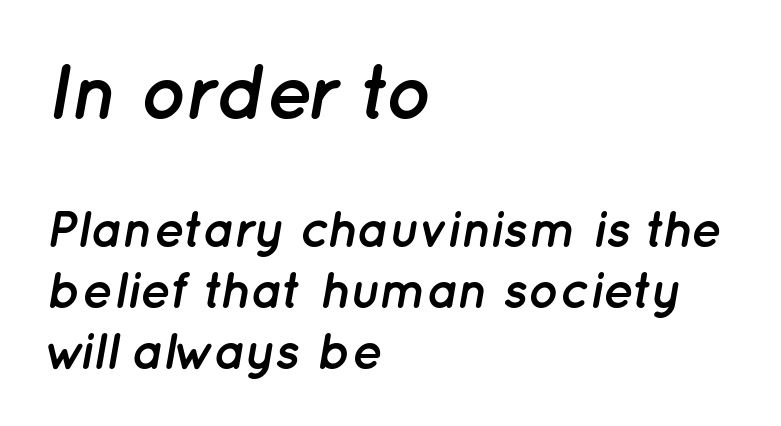
Spacing verdict: proportional, widths tailored to each character. Observe the lean: these are italic letterforms. What weight is shown? A full bold with thick strokes. The typesetter chose a ragged-right arrangement here. You get the large type first, then a drop to smaller type. Honestly, the letter spacing is just normal — you wouldn't notice it.
